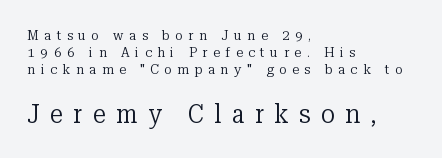
Q: Is the text bold? A: No.
Q: Is the text italic (slanted)? A: No, it is upright.
Q: Is the text underlined? A: No.
Q: How is the paragraph aligned? A: Left-aligned.
Q: Is the spacing between letters normal or unusually wide? A: Unusually wide.
Q: Which block of text is set in a larger size, the first (top) or the second (bottom)? A: The second (bottom) one.
